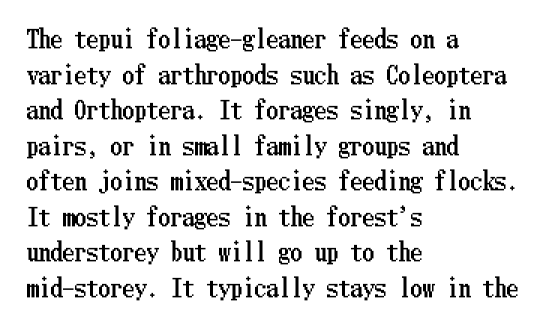
The image shows 24 px text type, upright; set left-aligned, normal line spacing (1.48x), normal letter spacing, not underlined.
